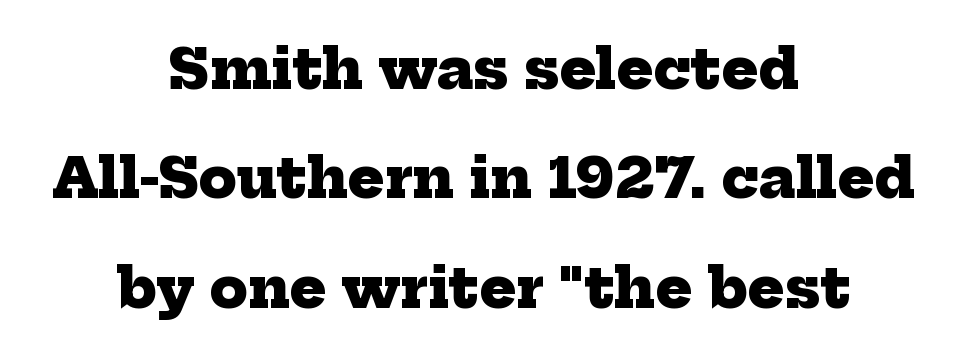
The image shows 55 px heavy serif type; set centered, loose line spacing (1.99x), normal letter spacing, not underlined; low stroke contrast and a medium x-height.
